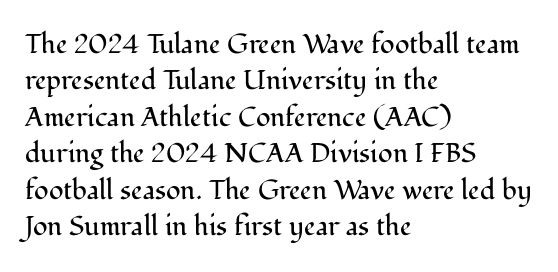
Upright lettering throughout. Reading down the column, the eye jumps a familiar distance to each next line. The typesetting does not lean heavy: it is not bold. Horizontal alignment here is leftward, the default for most running prose. The space directly below the letters is spotless. Glyph-to-glyph distance matches everyday printed text.
